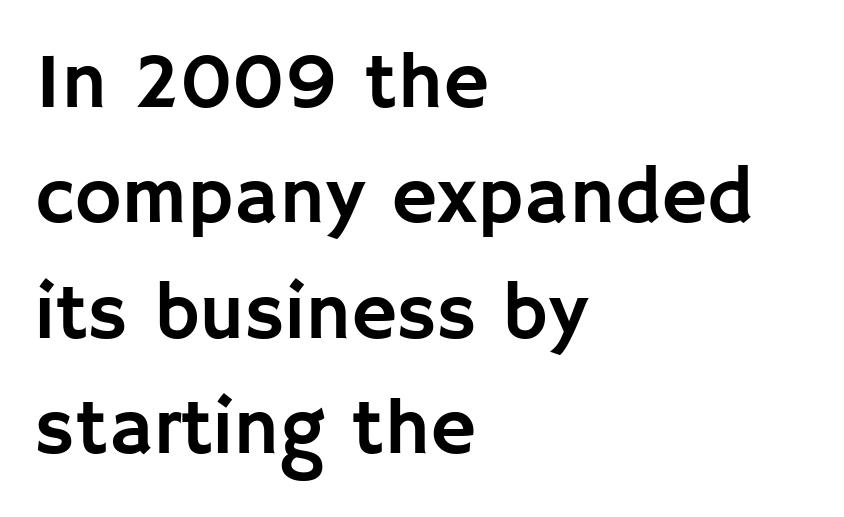
{"serif": "no", "italic": "no", "width": "normal", "stroke_contrast": "low", "x_height": "large", "monospaced": "no", "underline": "no", "align": "left", "line_spacing": "normal", "line_spacing_ratio": 1.46, "letter_spacing": "normal", "letter_spacing_em": 0.0, "glyph_px": 79}
